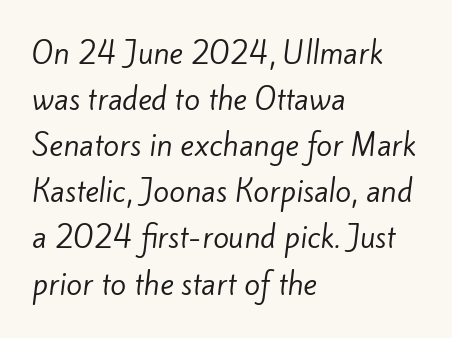
Q: Is the text bold? A: No.
Q: Is the typeface a serif or a sans-serif typeface? A: Sans-serif.
Q: Is the text underlined? A: No.
Q: How is the paragraph aligned? A: Left-aligned.
Q: Is the spacing between letters normal or unusually wide? A: Normal.
Q: Is the spacing between lines tight, normal or loose? A: Normal.
Q: Width (condensed, normal, or wide)? A: Normal.
Q: Stroke contrast? A: Low.
Q: x-height? A: Small.
Q: Monospaced? A: No.
